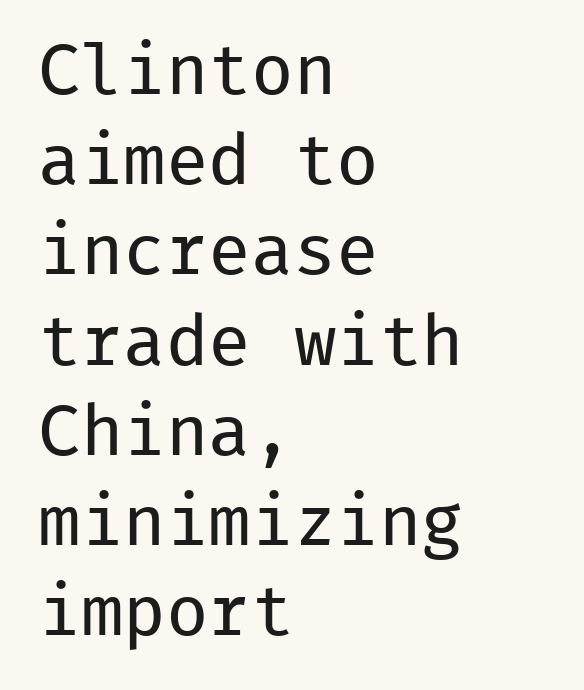
{"serif": "no", "italic": "no", "bold": "no", "weight": "regular", "width": "normal", "stroke_contrast": "low", "x_height": "medium", "monospaced": "yes", "underline": "no", "align": "left", "line_spacing": "normal", "line_spacing_ratio": 1.27, "letter_spacing": "normal", "letter_spacing_em": 0.0, "glyph_px": 71}
